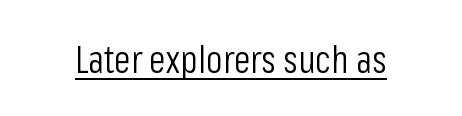
{"serif": "no", "italic": "no", "bold": "no", "weight": "light", "width": "condensed", "stroke_contrast": "low", "x_height": "medium", "monospaced": "no", "underline": "yes", "letter_spacing": "normal", "letter_spacing_em": 0.0, "glyph_px": 38}
